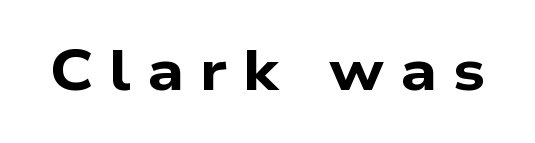
Q: Is the text bold? A: Yes.
Q: Is the typeface a serif or a sans-serif typeface? A: Sans-serif.
Q: Is the text underlined? A: No.
Q: Is the spacing between letters normal or unusually wide? A: Unusually wide.
Q: Width (condensed, normal, or wide)? A: Wide.
Q: Stroke contrast? A: Low.
Q: x-height? A: Medium.
Q: Monospaced? A: No.
